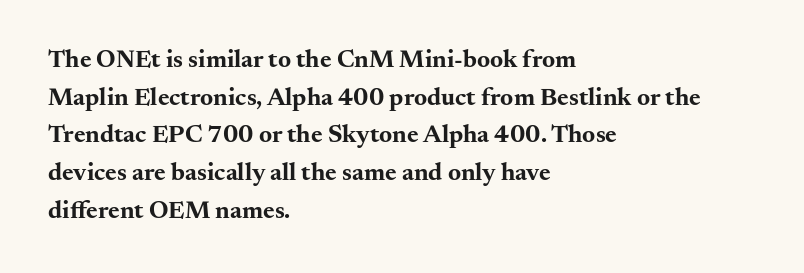
{"italic": "no", "bold": "yes", "underline": "no", "align": "left", "line_spacing": "normal", "line_spacing_ratio": 1.51, "letter_spacing": "normal", "letter_spacing_em": 0.0, "glyph_px": 25}
